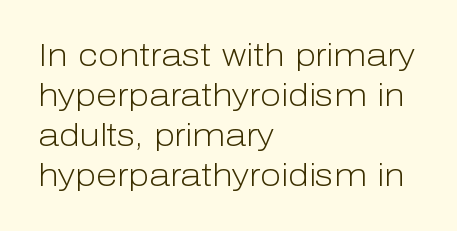
The image shows 31 px light sans-serif type, upright; set left-aligned, normal line spacing (1.29x), normal letter spacing, not underlined; low stroke contrast and a medium x-height.
